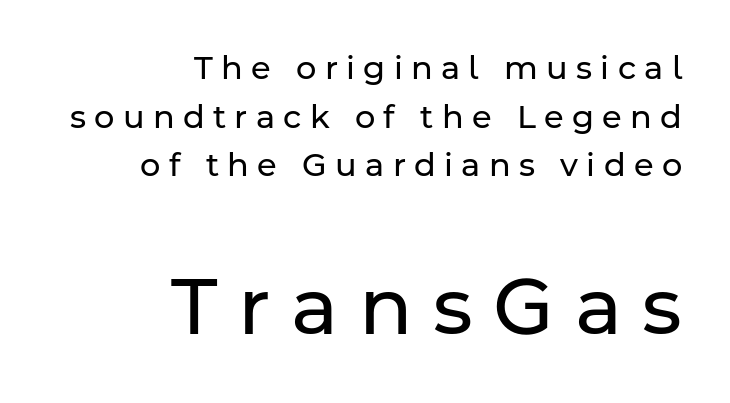
The image shows 79 px regular-weight sans-serif type, upright; set right-aligned, normal line spacing (1.52x), unusually wide letter spacing (+0.26 em), not underlined; the second (bottom) block is 2.47x larger; low stroke contrast and a medium x-height.
